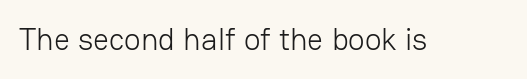
{"serif": "no", "italic": "no", "bold": "no", "weight": "light", "width": "normal", "stroke_contrast": "low", "x_height": "medium", "monospaced": "no", "underline": "no", "letter_spacing": "normal", "letter_spacing_em": 0.0, "glyph_px": 31}
